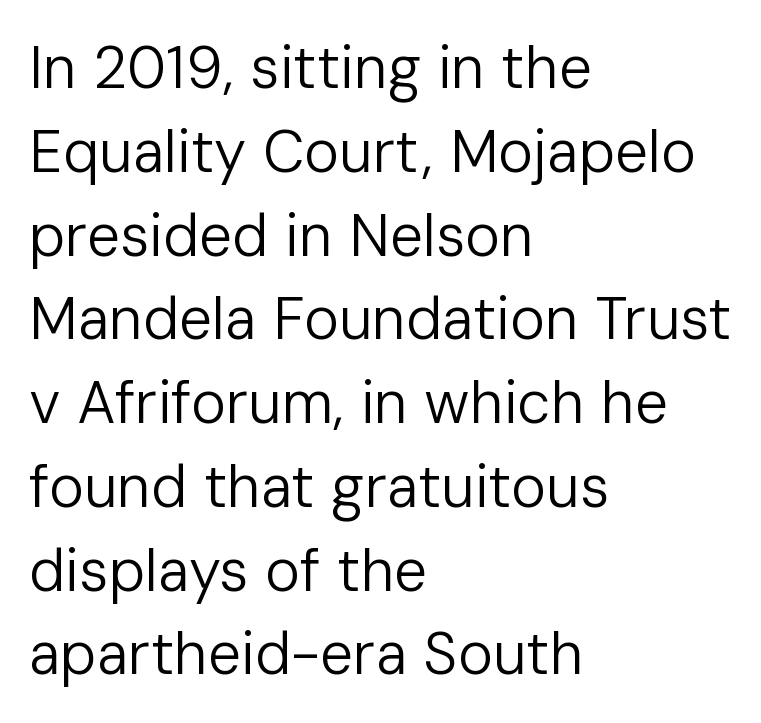
Q: Is the text bold? A: No.
Q: Is the text italic (slanted)? A: No, it is upright.
Q: Is the typeface a serif or a sans-serif typeface? A: Sans-serif.
Q: Is the text underlined? A: No.
Q: How is the paragraph aligned? A: Left-aligned.
Q: Is the spacing between letters normal or unusually wide? A: Normal.
Q: Is the spacing between lines tight, normal or loose? A: Normal.
Q: Width (condensed, normal, or wide)? A: Normal.
Q: Stroke contrast? A: Low.
Q: x-height? A: Medium.
Q: Monospaced? A: No.
